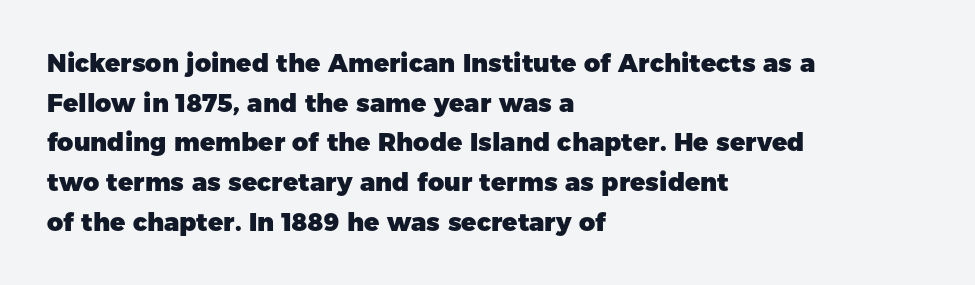
The image shows 25 px bold type, upright; set left-aligned, normal line spacing (1.59x), normal letter spacing, not underlined.
